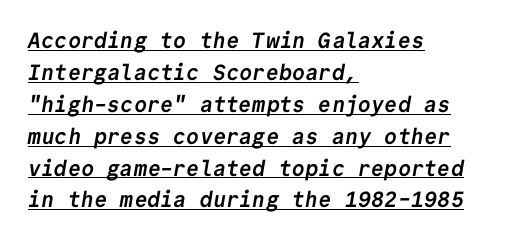
The image shows 22 px bold type; set left-aligned, normal line spacing (1.45x), normal letter spacing, underlined.
